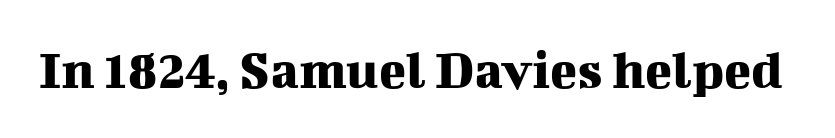
Q: Is the text italic (slanted)? A: No, it is upright.
Q: Is the typeface a serif or a sans-serif typeface? A: Serif.
Q: Is the text underlined? A: No.
Q: Is the spacing between letters normal or unusually wide? A: Normal.
Q: Width (condensed, normal, or wide)? A: Normal.
Q: Stroke contrast? A: Medium.
Q: x-height? A: Medium.
Q: Monospaced? A: No.
